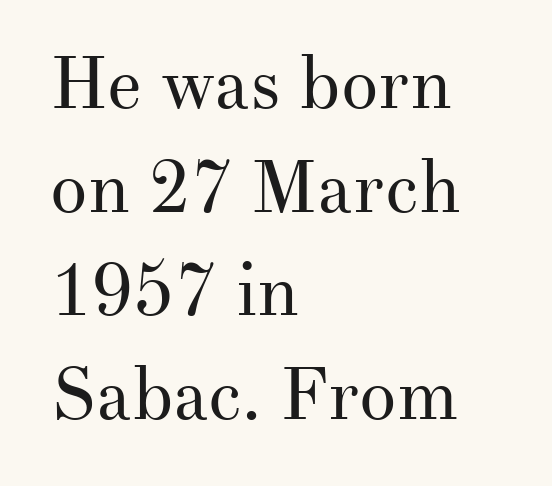
The image shows 74 px regular-weight serif type, upright; set left-aligned, normal line spacing (1.4x), normal letter spacing, not underlined; medium stroke contrast and a small x-height.
